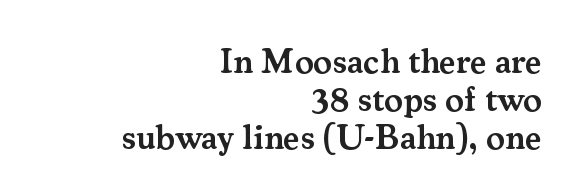
The image shows 35 px semibold serif type, upright; set right-aligned, tight line spacing (1.08x), normal letter spacing, not underlined; medium stroke contrast and a small x-height.
